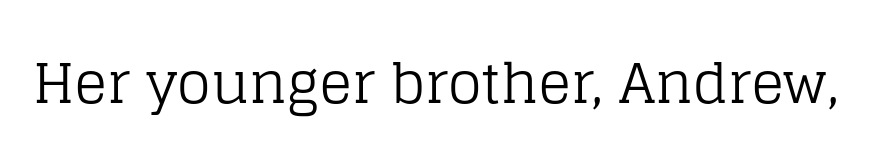
Q: Is the text bold? A: No.
Q: Is the text italic (slanted)? A: No, it is upright.
Q: Is the typeface a serif or a sans-serif typeface? A: Serif.
Q: Is the text underlined? A: No.
Q: Is the spacing between letters normal or unusually wide? A: Normal.
Q: Width (condensed, normal, or wide)? A: Normal.
Q: Stroke contrast? A: Low.
Q: x-height? A: Large.
Q: Monospaced? A: No.
